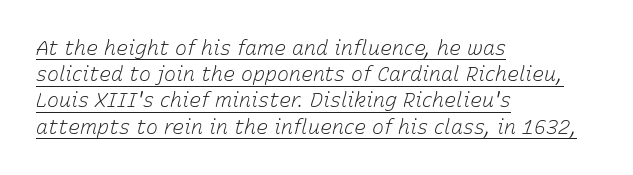
Every character sits at an angle, as italics do. No extra ink here — the face is not bold. In designer terms, the underline attribute is active on this setting. Vertically, the passage feels balanced, rows spaced as you'd expect.
